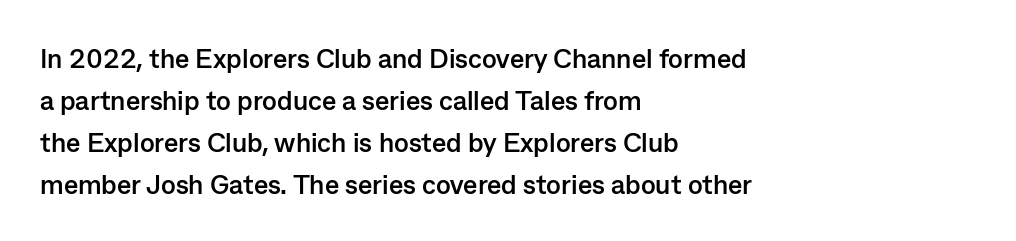
The image shows 27 px bold type, upright; set left-aligned, normal line spacing (1.56x), normal letter spacing, not underlined.
